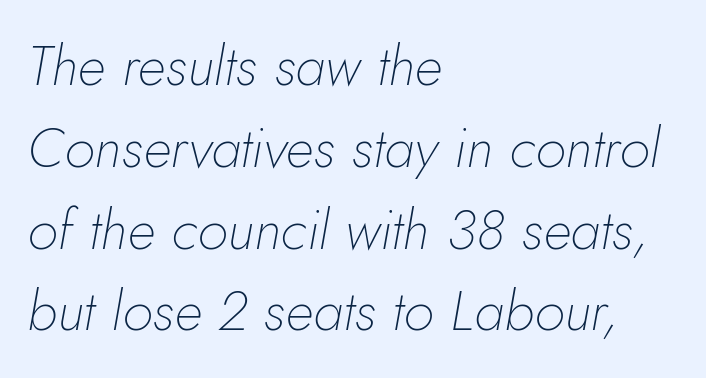
The image shows 56 px thin type, italic (leaning right); set left-aligned, normal line spacing (1.46x), normal letter spacing, not underlined; low stroke contrast and a small x-height.
